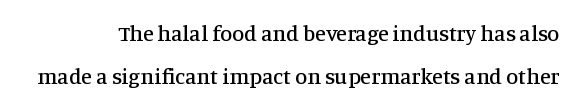
A great deal of white space separates one row of letters from the next. The type sits square on the baseline with zero lean. The horizontal fit of the characters is conventional and even. The gap between lines stays unmarked.
